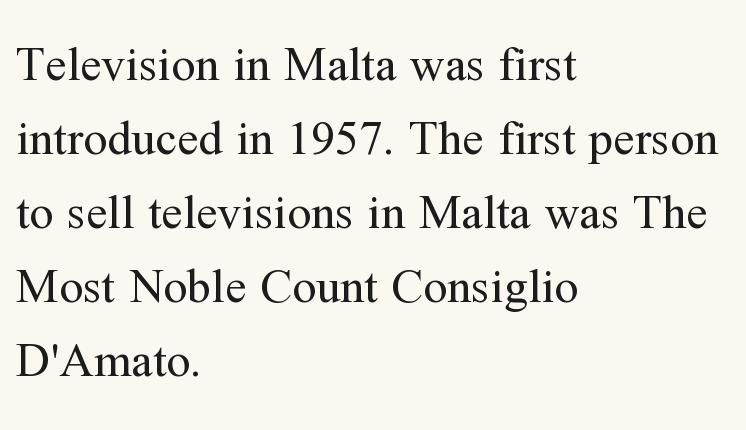
{"serif": "yes", "italic": "no", "bold": "no", "weight": "regular", "width": "normal", "stroke_contrast": "medium", "x_height": "medium", "monospaced": "no", "underline": "no", "align": "left", "line_spacing": "normal", "line_spacing_ratio": 1.54, "letter_spacing": "normal", "letter_spacing_em": 0.0, "glyph_px": 48}
